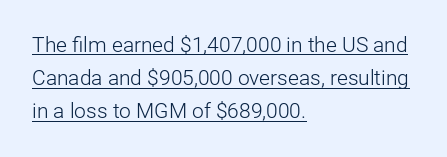
{"italic": "no", "bold": "no", "underline": "yes", "align": "left", "line_spacing": "normal", "line_spacing_ratio": 1.58, "letter_spacing": "normal", "letter_spacing_em": 0.0, "glyph_px": 21}
